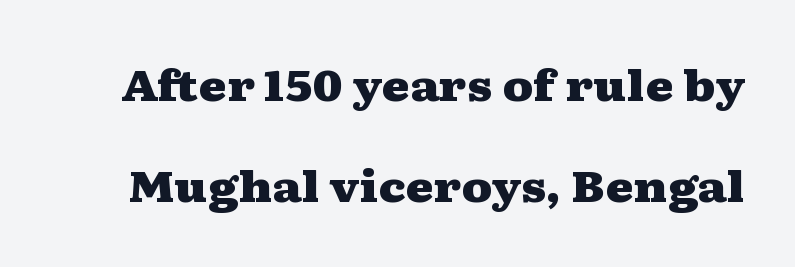
{"serif": "yes", "italic": "no", "bold": "yes", "weight": "heavy", "width": "wide", "stroke_contrast": "medium", "x_height": "medium", "monospaced": "no", "underline": "no", "line_spacing": "loose", "line_spacing_ratio": 2.36, "letter_spacing": "normal", "letter_spacing_em": 0.0, "glyph_px": 43}
